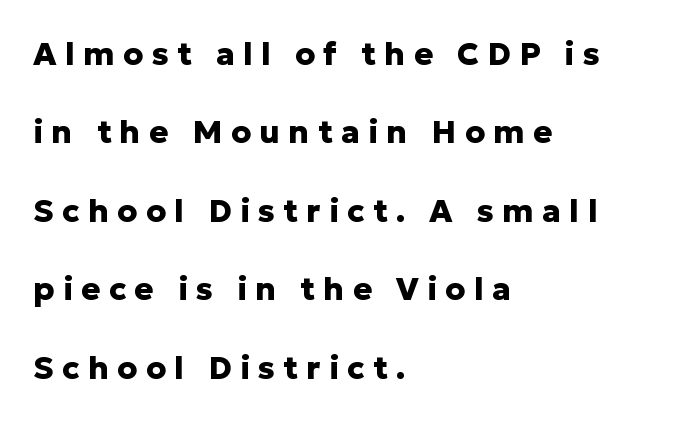
Q: Is the text bold? A: Yes.
Q: Is the text italic (slanted)? A: No, it is upright.
Q: Is the typeface a serif or a sans-serif typeface? A: Sans-serif.
Q: Is the text underlined? A: No.
Q: How is the paragraph aligned? A: Left-aligned.
Q: Is the spacing between letters normal or unusually wide? A: Unusually wide.
Q: Is the spacing between lines tight, normal or loose? A: Loose.
Q: Width (condensed, normal, or wide)? A: Normal.
Q: Stroke contrast? A: Low.
Q: x-height? A: Medium.
Q: Monospaced? A: No.
